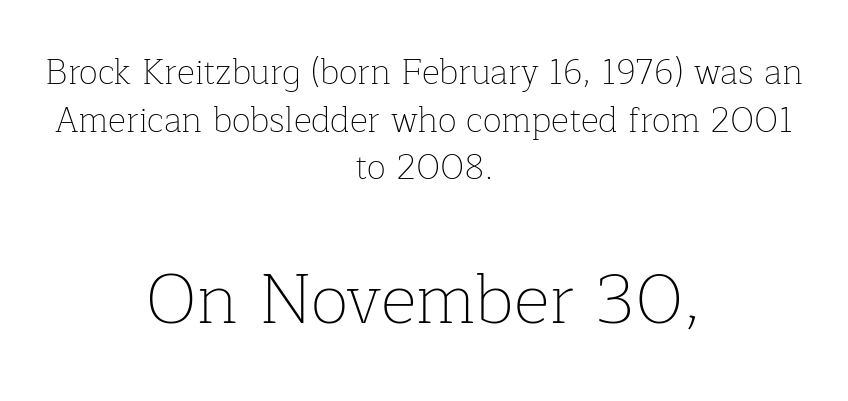
The image shows 70 px thin serif type, upright; set centered, normal line spacing (1.36x), normal letter spacing, not underlined; the second (bottom) block is 2.0x larger; low stroke contrast and a medium x-height.
